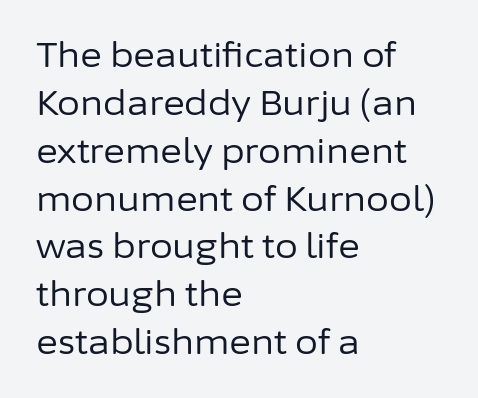
Casual observation: everything's shoved over to the left. Classification — sans serif. The typography opts for an upright posture over an oblique one. Here the designer chose a conventional face with non-uniform glyph widths. The rendering uses a moderate line-height, typical for paragraphs.
